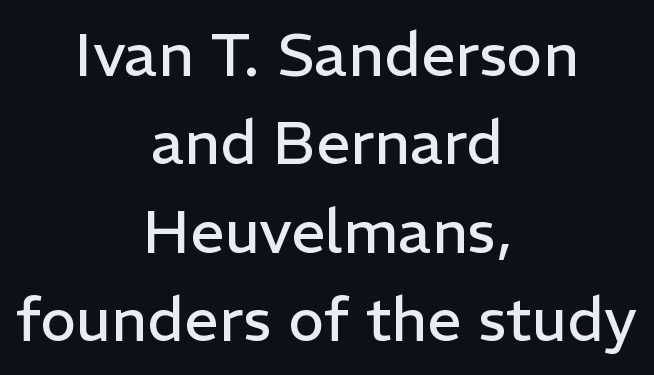
The gaps between neighbouring characters are ordinary and unremarkable. Stroke thickness stays within the range of a standard reading face or lighter. You could not count columns in this text — the font is proportionally spaced. Alignment: centered. Ascenders rise straight up at ninety degrees. The words here are not underlined.
